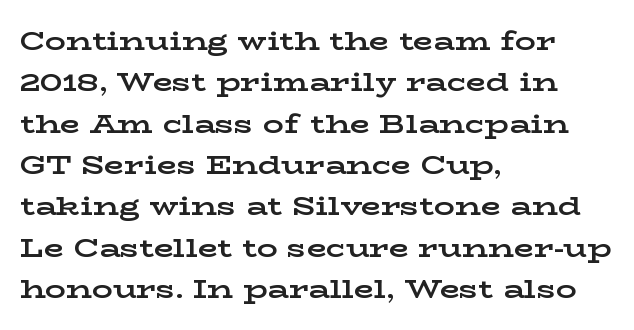
Q: Is the text bold? A: Yes.
Q: Is the text italic (slanted)? A: No, it is upright.
Q: Is the text underlined? A: No.
Q: How is the paragraph aligned? A: Left-aligned.
Q: Is the spacing between letters normal or unusually wide? A: Normal.
Q: Is the spacing between lines tight, normal or loose? A: Normal.
